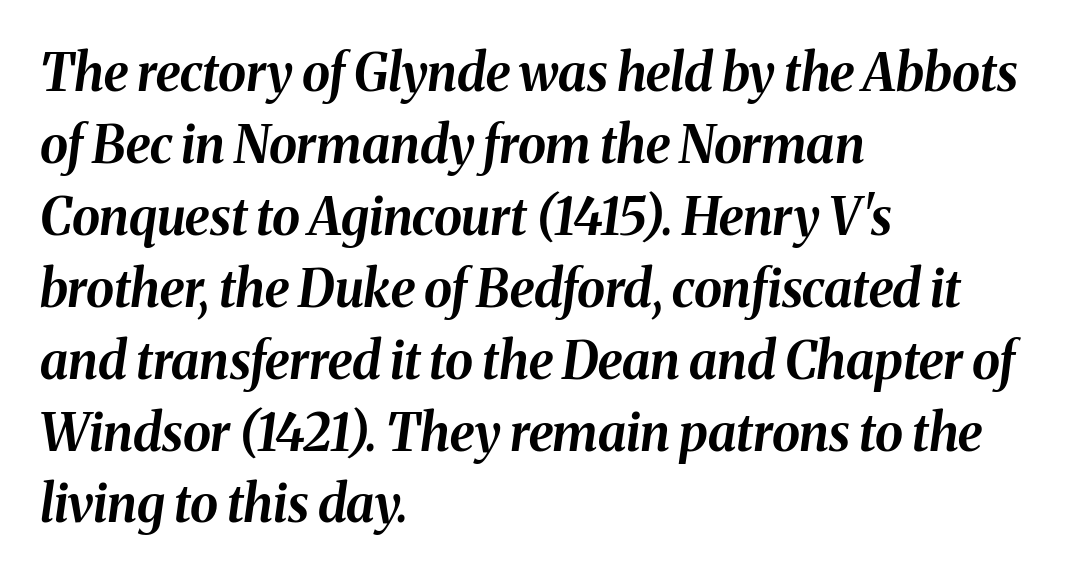
{"italic": "yes", "lean": "right", "slant_degrees": 8, "bold": "yes", "weight": "bold", "width": "normal", "stroke_contrast": "medium", "x_height": "medium", "monospaced": "no", "underline": "no", "align": "left", "line_spacing": "normal", "line_spacing_ratio": 1.41, "letter_spacing": "normal", "letter_spacing_em": 0.0, "glyph_px": 51}
